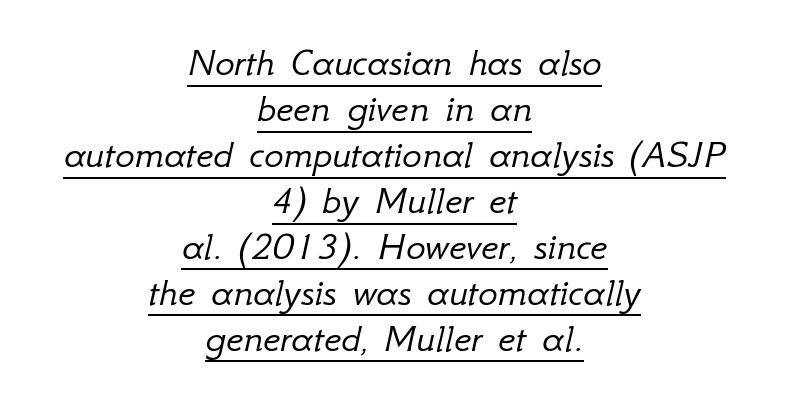
The image shows 41 px light type, italic (leaning right); set centered, tight line spacing (1.12x), normal letter spacing, underlined; low stroke contrast and a small x-height.
